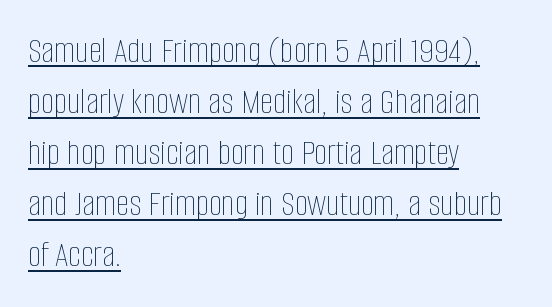
{"italic": "no", "bold": "no", "weight": "thin", "width": "condensed", "stroke_contrast": "low", "x_height": "large", "monospaced": "no", "underline": "yes", "align": "left", "line_spacing": "normal", "line_spacing_ratio": 1.38, "letter_spacing": "normal", "letter_spacing_em": 0.0, "glyph_px": 37}
